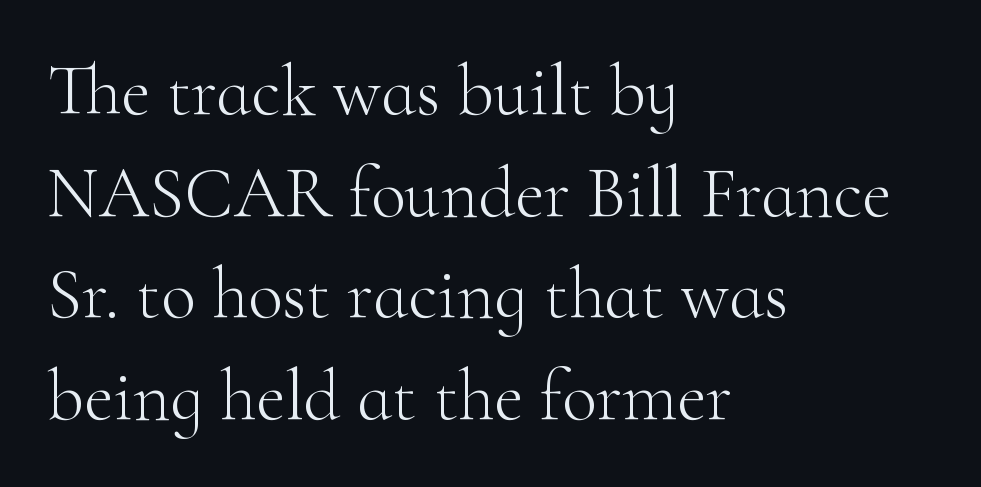
The image shows 72 px light serif type, upright; set left-aligned, normal line spacing (1.41x), normal letter spacing, not underlined; high stroke contrast and a small x-height.
